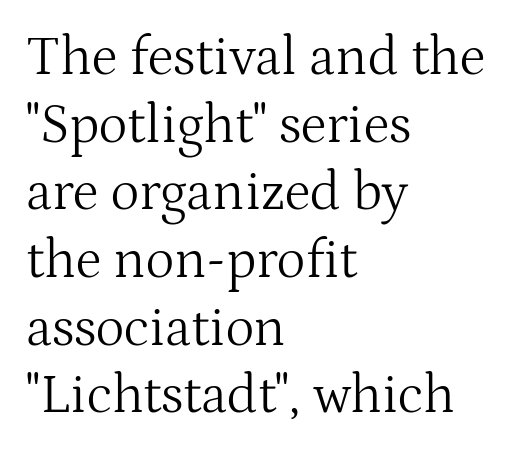
Q: Is the text bold? A: No.
Q: Is the text italic (slanted)? A: No, it is upright.
Q: Is the typeface a serif or a sans-serif typeface? A: Serif.
Q: Is the text underlined? A: No.
Q: How is the paragraph aligned? A: Left-aligned.
Q: Is the spacing between letters normal or unusually wide? A: Normal.
Q: Width (condensed, normal, or wide)? A: Normal.
Q: Stroke contrast? A: Medium.
Q: x-height? A: Medium.
Q: Monospaced? A: No.
